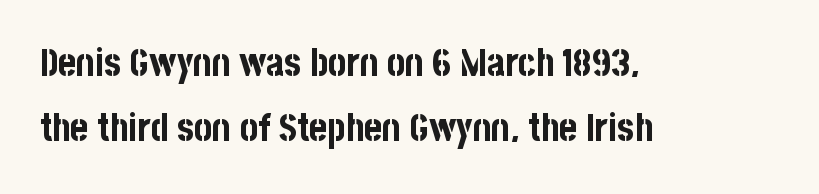
The image shows 38 px bold, condensed sans-serif type, upright; set left-aligned, line spacing 1.72x, normal letter spacing, not underlined; low stroke contrast and a large x-height.
